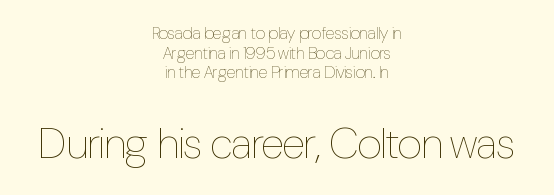
{"italic": "no", "bold": "no", "weight": "thin", "width": "condensed", "stroke_contrast": "low", "x_height": "medium", "monospaced": "no", "underline": "no", "align": "center", "line_spacing": "tight", "line_spacing_ratio": 1.15, "letter_spacing": "normal", "letter_spacing_em": 0.0, "larger_block": "second", "size_ratio": 2.53, "glyph_px": 43}
